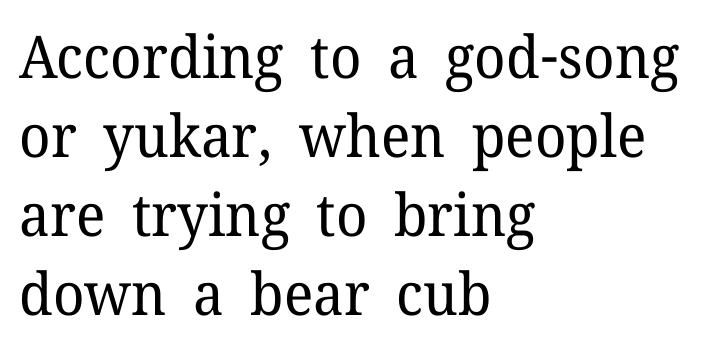
One-word summary of the alignment: left. Rule under the text: the space is simply empty. Examine the stroke ends and you'll spot serifs. The rendering keeps characters at their native spacing. Stroke mass is kept to a normal reading level or below. A normal amount of white space separates one row of letters from the next.
